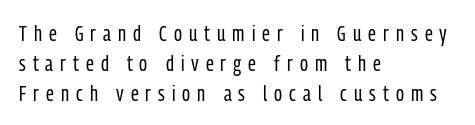
The rendering anchors every line to the left-hand side. Unlike italic type, these characters show no tilt at all. Underline: absent. The passage shown is not bold in any degree. Students, observe: this is what conventionally led text looks like.
